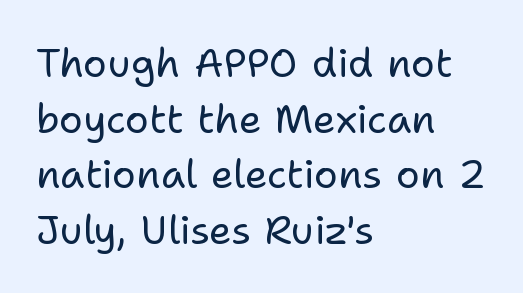
The lines in this sample share a left origin and differ only in where they stop. A typesetter would mark this as roman, not italic. The weight tops out at a normal text grade. This sample has the flowing, uneven cadence of proportional lettering.
